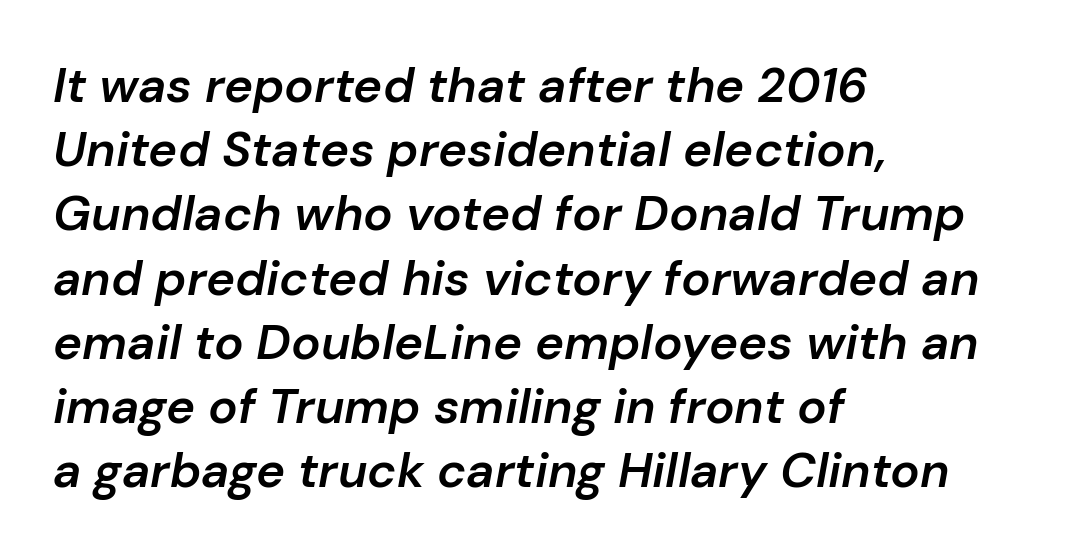
The image shows 49 px semibold type, italic (leaning right); set left-aligned, normal line spacing (1.31x), normal letter spacing, not underlined; low stroke contrast and a medium x-height.
